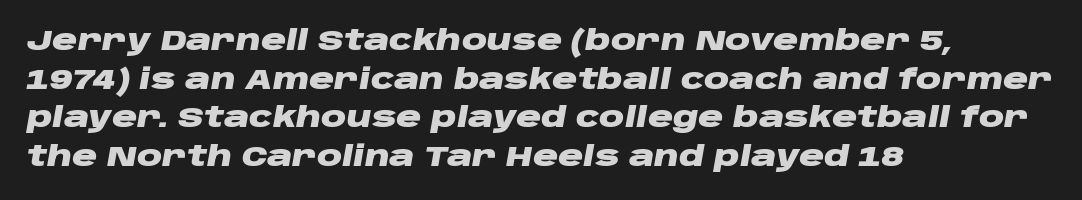
Q: Is the text bold? A: Yes.
Q: Is the text italic (slanted)? A: Yes, it leans right by about 10 degrees.
Q: Is the text underlined? A: No.
Q: How is the paragraph aligned? A: Left-aligned.
Q: Is the spacing between letters normal or unusually wide? A: Normal.
Q: Is the spacing between lines tight, normal or loose? A: Normal.
Q: Width (condensed, normal, or wide)? A: Wide.
Q: Stroke contrast? A: Low.
Q: x-height? A: Large.
Q: Monospaced? A: No.
